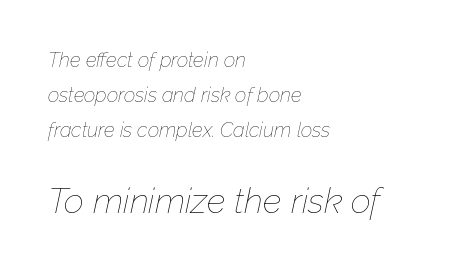
Q: Is the text bold? A: No.
Q: Is the text italic (slanted)? A: Yes, it leans right by about 12 degrees.
Q: Is the text underlined? A: No.
Q: How is the paragraph aligned? A: Left-aligned.
Q: Is the spacing between letters normal or unusually wide? A: Normal.
Q: Which block of text is set in a larger size, the first (top) or the second (bottom)? A: The second (bottom) one.
Q: Width (condensed, normal, or wide)? A: Normal.
Q: Stroke contrast? A: Low.
Q: x-height? A: Medium.
Q: Monospaced? A: No.
